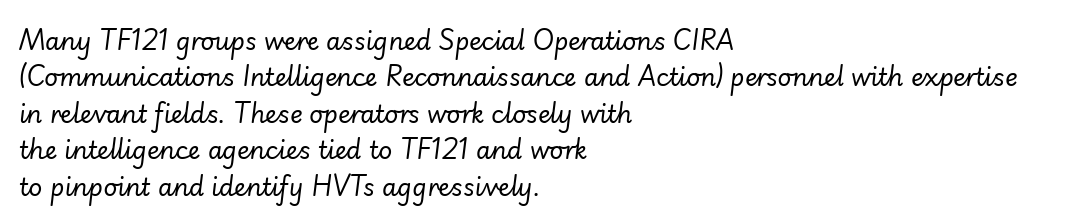
Q: Is the text bold? A: No.
Q: Is the text italic (slanted)? A: Yes, it leans right by about 7 degrees.
Q: Is the text underlined? A: No.
Q: How is the paragraph aligned? A: Left-aligned.
Q: Is the spacing between letters normal or unusually wide? A: Normal.
Q: Is the spacing between lines tight, normal or loose? A: Normal.
